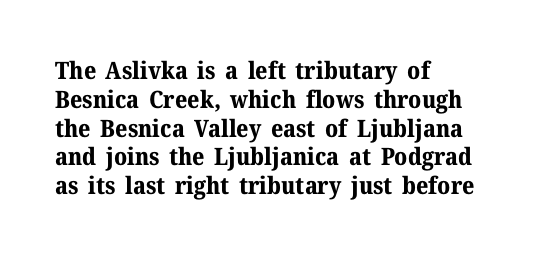
A classic flush-left, rag-right setting is used for this passage. Plenty of ink on the page — the face is bold. A typesetter would mark this as roman, not italic. In terms of letterspacing, this is plain default setting. The zone under the glyphs is completely vacant.
